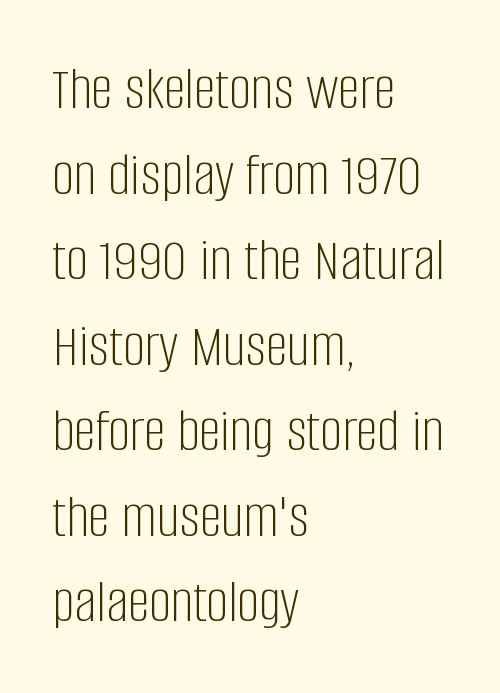
The image shows 62 px light, condensed sans-serif type, upright; set left-aligned, normal line spacing (1.38x), normal letter spacing, not underlined; low stroke contrast and a large x-height.
